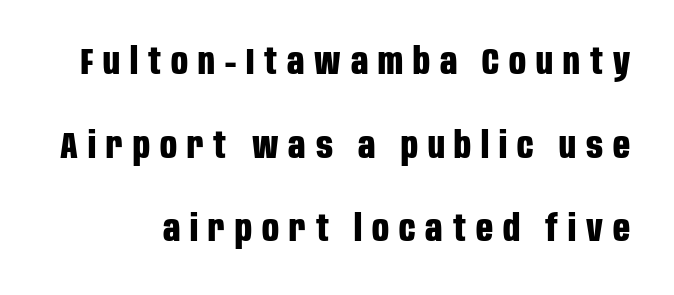
The line texture is sparse and dotted thanks to wide tracking. I'd call this a sans setting — the letters go barefoot. The face used here is proportionally spaced, like ordinary book or web type. You'd pick this weight for a headline — it's a proper bold. Tall strokes in this sample are plumb rather than angled.
